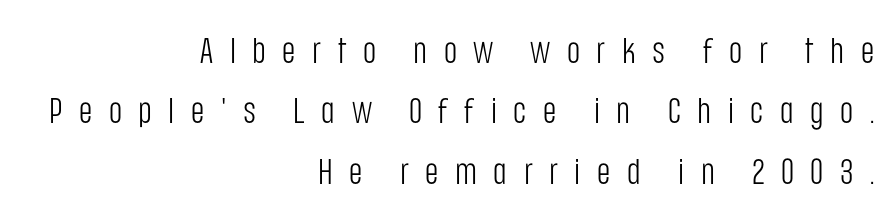
The image shows 36 px light, condensed sans-serif type, upright; set right-aligned, normal line spacing (1.68x), unusually wide letter spacing (+0.46 em), not underlined; low stroke contrast and a large x-height.
